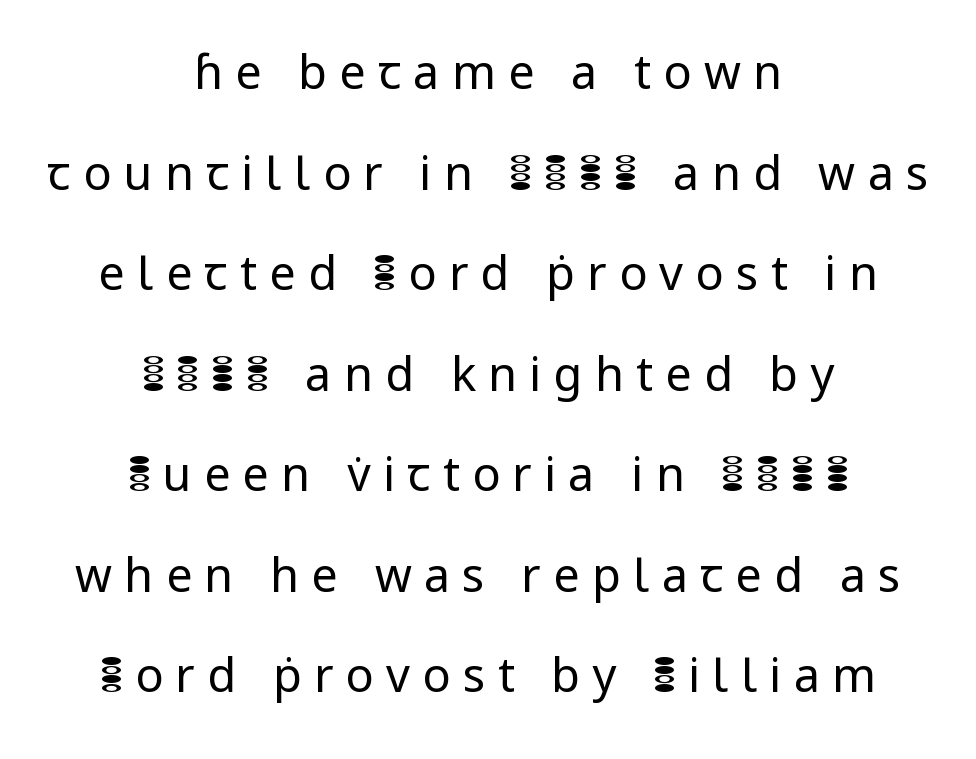
You can tell it's not italic because the verticals are truly vertical. Type style note: lacks serifs. Students, observe: this is what heavily led, spacious text looks like. The face used here is rendered with a markedly widened letterfit.
